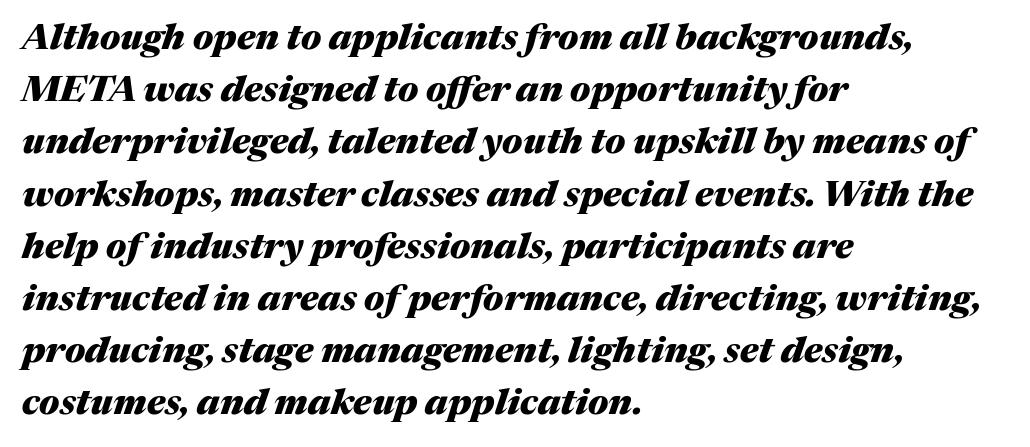
As a designer I'd log this as weight 700, bold. The rendering anchors every line to the left-hand side. How are the letters spaced? Ordinarily, with no added tracking. Think of a printed novel: that variable character pitch is what you see here.
